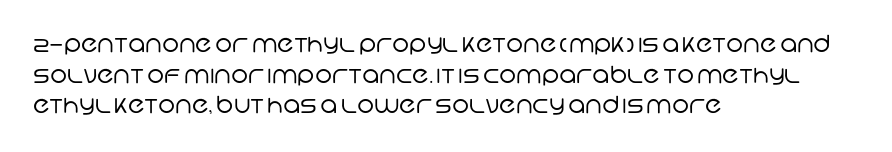
The image shows 23 px text type; set left-aligned, normal line spacing (1.33x), normal letter spacing, not underlined.
